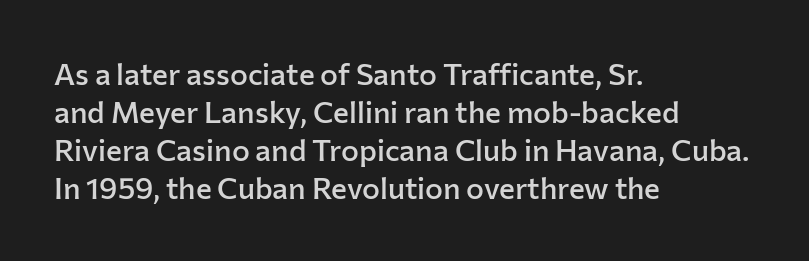
Q: Is the text bold? A: Semi-bold.
Q: Is the text italic (slanted)? A: No, it is upright.
Q: Is the typeface a serif or a sans-serif typeface? A: Sans-serif.
Q: Is the text underlined? A: No.
Q: How is the paragraph aligned? A: Left-aligned.
Q: Is the spacing between letters normal or unusually wide? A: Normal.
Q: Is the spacing between lines tight, normal or loose? A: Normal.
Q: Width (condensed, normal, or wide)? A: Normal.
Q: Stroke contrast? A: Low.
Q: x-height? A: Medium.
Q: Monospaced? A: No.
